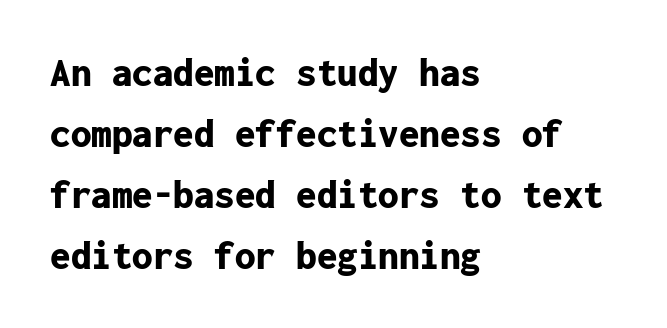
Bare-footed words on every line. Style check: upright. Caption: standard tracking, unaltered. Fixed-width glyphs throughout — classic coding-font behaviour. Letterform terminals end flat and unadorned throughout the passage.
